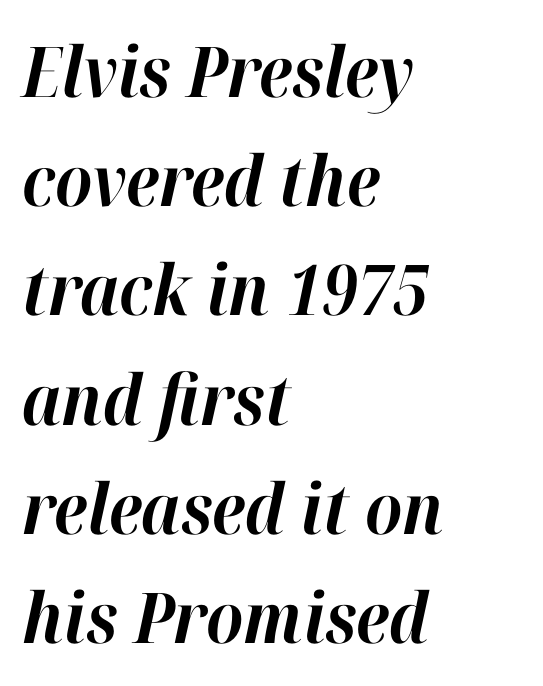
{"italic": "yes", "lean": "right", "slant_degrees": 12, "bold": "yes", "weight": "bold", "width": "normal", "stroke_contrast": "high", "x_height": "medium", "monospaced": "no", "underline": "no", "align": "left", "line_spacing": "normal", "line_spacing_ratio": 1.56, "letter_spacing": "normal", "letter_spacing_em": 0.0, "glyph_px": 70}
